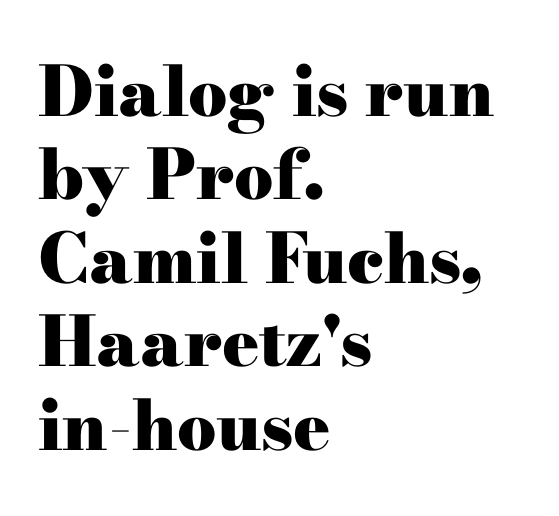
Q: Is the text bold? A: Yes.
Q: Is the text italic (slanted)? A: No, it is upright.
Q: Is the typeface a serif or a sans-serif typeface? A: Serif.
Q: Is the text underlined? A: No.
Q: How is the paragraph aligned? A: Left-aligned.
Q: Is the spacing between letters normal or unusually wide? A: Normal.
Q: Width (condensed, normal, or wide)? A: Wide.
Q: Stroke contrast? A: High.
Q: x-height? A: Small.
Q: Monospaced? A: No.
